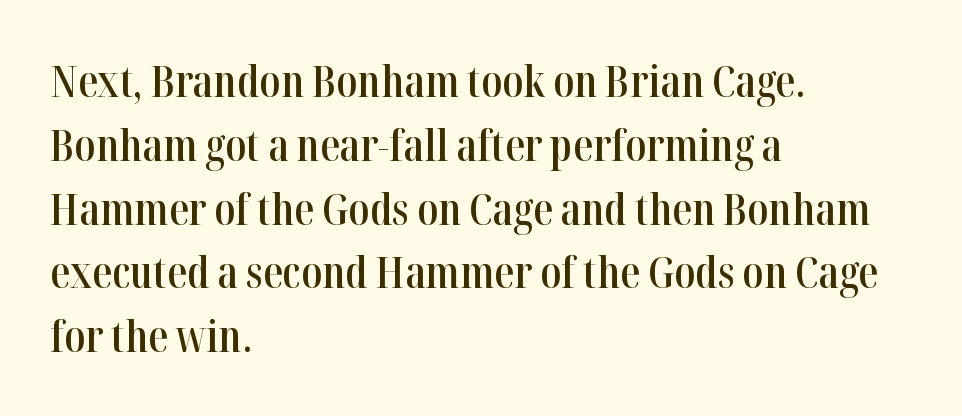
You can tell it's not italic because the verticals are truly vertical. Rule under the text: the space is simply empty. Think of a printed novel: that variable character pitch is what you see here. No extra tracking has been applied to these lines.
